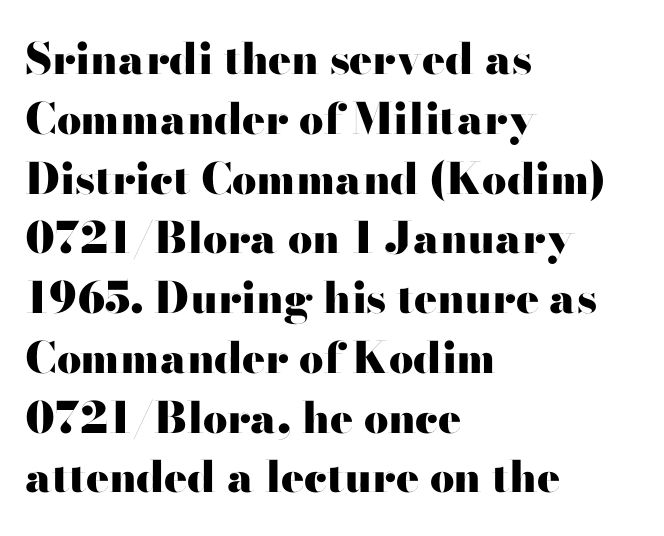
The image shows 43 px heavy, wide sans-serif type, upright; set left-aligned, normal line spacing (1.39x), normal letter spacing, not underlined; high stroke contrast and a small x-height.
